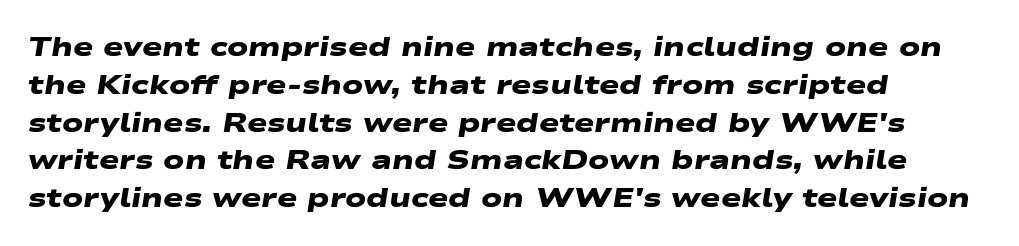
{"bold": "yes", "underline": "no", "align": "left", "line_spacing": "normal", "line_spacing_ratio": 1.4, "letter_spacing": "normal", "letter_spacing_em": 0.0, "glyph_px": 27}
